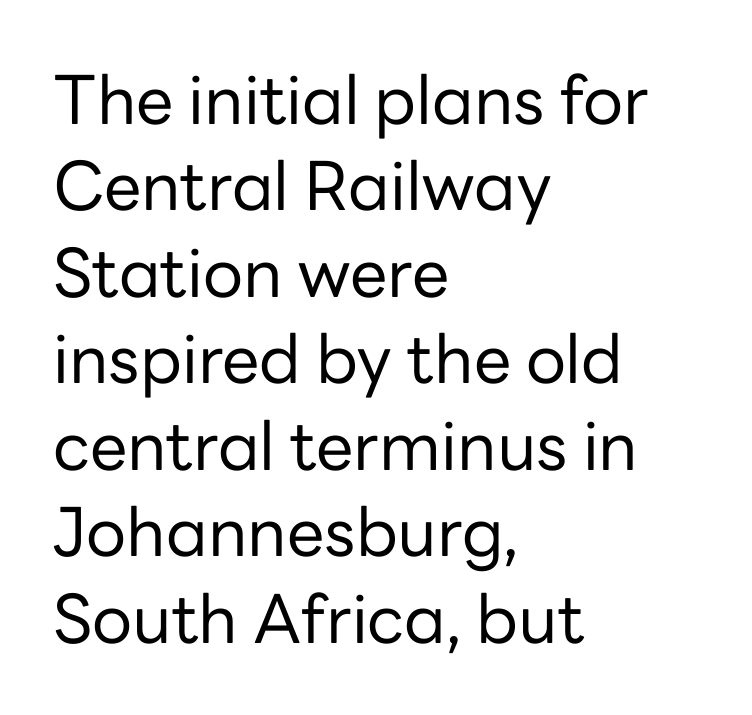
Q: Is the text bold? A: No.
Q: Is the text italic (slanted)? A: No, it is upright.
Q: Is the typeface a serif or a sans-serif typeface? A: Sans-serif.
Q: Is the text underlined? A: No.
Q: How is the paragraph aligned? A: Left-aligned.
Q: Is the spacing between letters normal or unusually wide? A: Normal.
Q: Is the spacing between lines tight, normal or loose? A: Normal.
Q: Width (condensed, normal, or wide)? A: Normal.
Q: Stroke contrast? A: Low.
Q: x-height? A: Medium.
Q: Monospaced? A: No.
